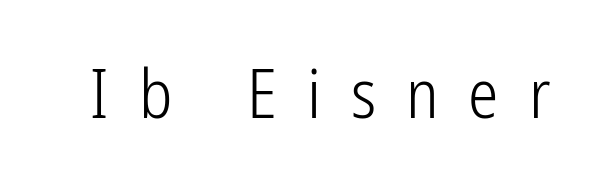
Q: Is the text bold? A: No.
Q: Is the text italic (slanted)? A: No, it is upright.
Q: Is the typeface a serif or a sans-serif typeface? A: Sans-serif.
Q: Is the text underlined? A: No.
Q: Is the spacing between letters normal or unusually wide? A: Unusually wide.
Q: Width (condensed, normal, or wide)? A: Condensed.
Q: Stroke contrast? A: Low.
Q: x-height? A: Medium.
Q: Monospaced? A: No.
